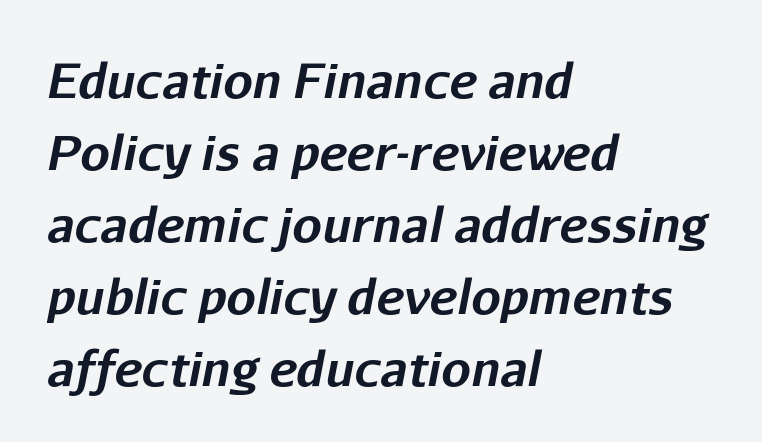
{"italic": "yes", "lean": "right", "slant_degrees": 11, "bold": "yes", "weight": "bold", "width": "normal", "stroke_contrast": "low", "x_height": "medium", "monospaced": "no", "underline": "no", "align": "left", "line_spacing": "normal", "line_spacing_ratio": 1.53, "letter_spacing": "normal", "letter_spacing_em": 0.0, "glyph_px": 47}
